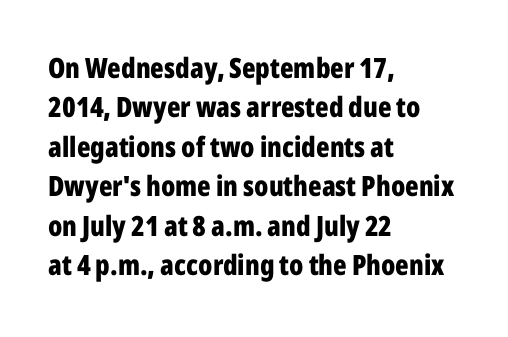
{"serif": "no", "italic": "no", "bold": "yes", "weight": "bold", "width": "condensed", "stroke_contrast": "low", "x_height": "medium", "monospaced": "no", "underline": "no", "align": "left", "line_spacing": "normal", "line_spacing_ratio": 1.41, "letter_spacing": "normal", "letter_spacing_em": 0.0, "glyph_px": 28}
